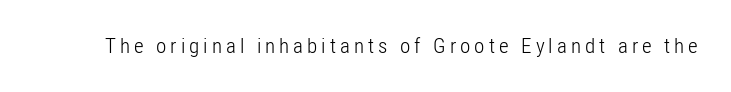
The image shows 21 px text type, upright; set not underlined.
